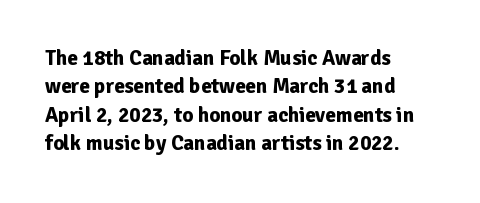
The lines in this sample share a left origin and differ only in where they stop. The block of text has a typical density, with ordinary space between rows. Posture: upright roman. The characters look thick and weighty, a clear bold. Letters rest on an invisible, unmarked baseline. There is no visible air inserted between adjacent glyphs.
